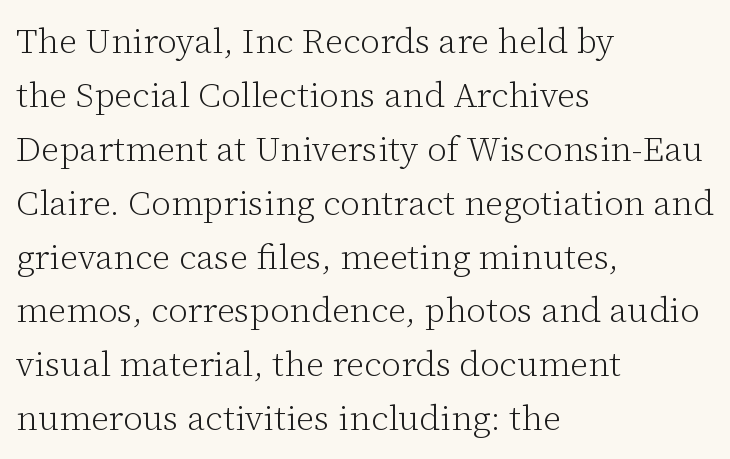
Q: Is the text bold? A: No.
Q: Is the text italic (slanted)? A: No, it is upright.
Q: Is the typeface a serif or a sans-serif typeface? A: Serif.
Q: Is the text underlined? A: No.
Q: How is the paragraph aligned? A: Left-aligned.
Q: Is the spacing between letters normal or unusually wide? A: Normal.
Q: Is the spacing between lines tight, normal or loose? A: Normal.
Q: Width (condensed, normal, or wide)? A: Normal.
Q: Stroke contrast? A: Low.
Q: x-height? A: Medium.
Q: Monospaced? A: No.
